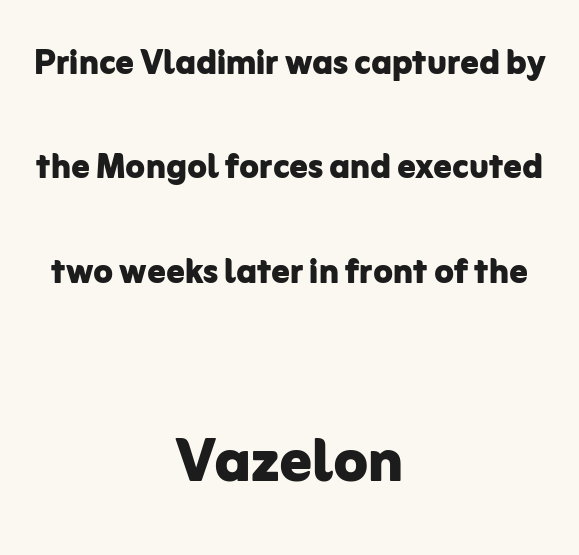
The image shows 79 px bold sans-serif type, upright; set centered, loose line spacing (2.32x), normal letter spacing, not underlined; the second (bottom) block is 1.76x larger; low stroke contrast and a medium x-height.
